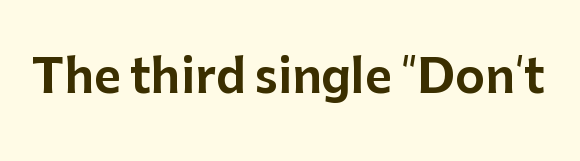
{"serif": "no", "italic": "no", "width": "normal", "stroke_contrast": "low", "x_height": "medium", "monospaced": "no", "underline": "no", "letter_spacing": "normal", "letter_spacing_em": 0.0, "glyph_px": 46}
